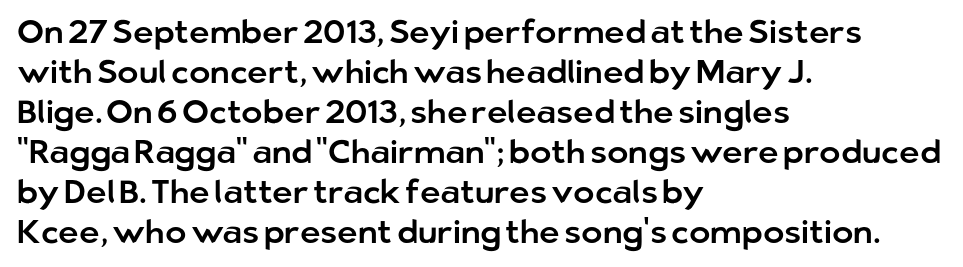
The image shows 32 px sans-serif type, upright; set left-aligned, normal line spacing (1.25x), normal letter spacing, not underlined; low stroke contrast and a medium x-height.
